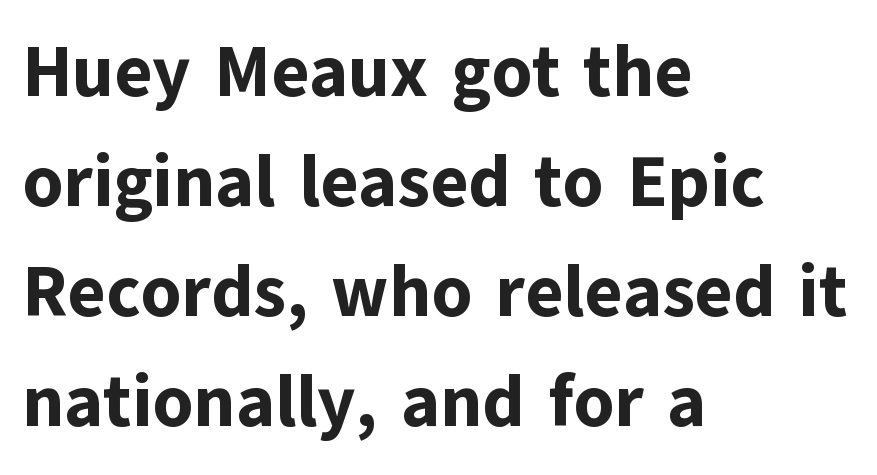
{"serif": "no", "italic": "no", "bold": "yes", "weight": "bold", "width": "normal", "stroke_contrast": "low", "x_height": "medium", "monospaced": "no", "underline": "no", "align": "left", "line_spacing": "normal", "line_spacing_ratio": 1.53, "letter_spacing": "normal", "letter_spacing_em": 0.0, "glyph_px": 72}
